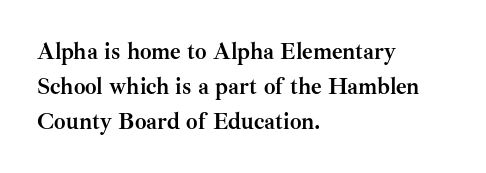
{"italic": "no", "bold": "yes", "underline": "no", "align": "left", "line_spacing": "normal", "line_spacing_ratio": 1.52, "letter_spacing": "normal", "letter_spacing_em": 0.0, "glyph_px": 23}
